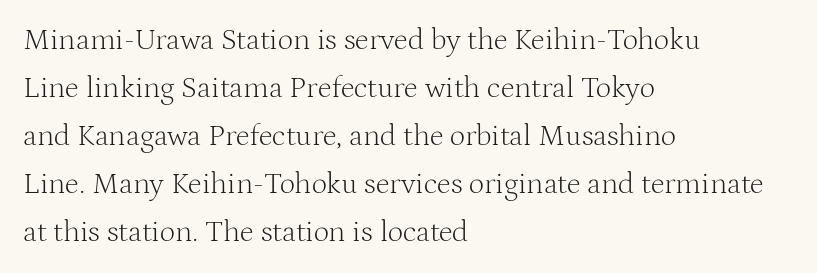
The image shows 30 px light serif type, upright; set left-aligned, normal line spacing (1.6x), normal letter spacing, not underlined; medium stroke contrast and a medium x-height.
